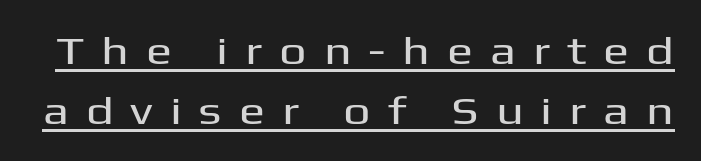
Q: Is the text italic (slanted)? A: No, it is upright.
Q: Is the typeface a serif or a sans-serif typeface? A: Sans-serif.
Q: Is the text underlined? A: Yes.
Q: Is the spacing between letters normal or unusually wide? A: Unusually wide.
Q: Is the spacing between lines tight, normal or loose? A: Normal.
Q: Width (condensed, normal, or wide)? A: Wide.
Q: Stroke contrast? A: Medium.
Q: x-height? A: Medium.
Q: Monospaced? A: No.
